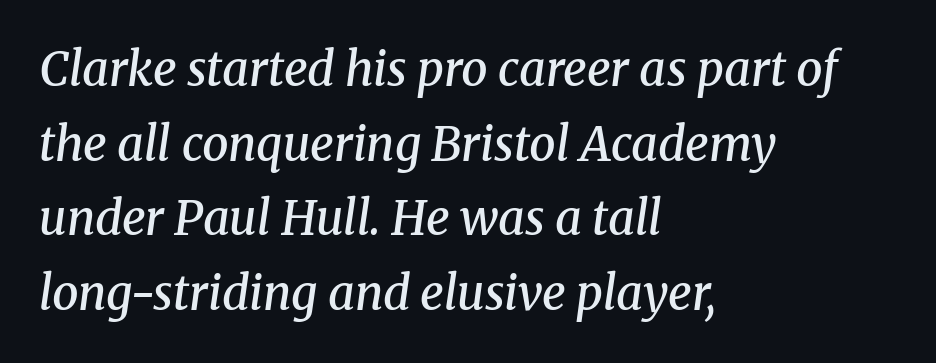
Stroke thickness is moderately raised; the sample reads as semibold. Anything drawn beneath the words? Only blank space. The designer went with a serif here, giving each stem small feet. Spacing verdict: proportional, widths tailored to each character. The letterforms sit shoulder to shoulder at normal distance.
